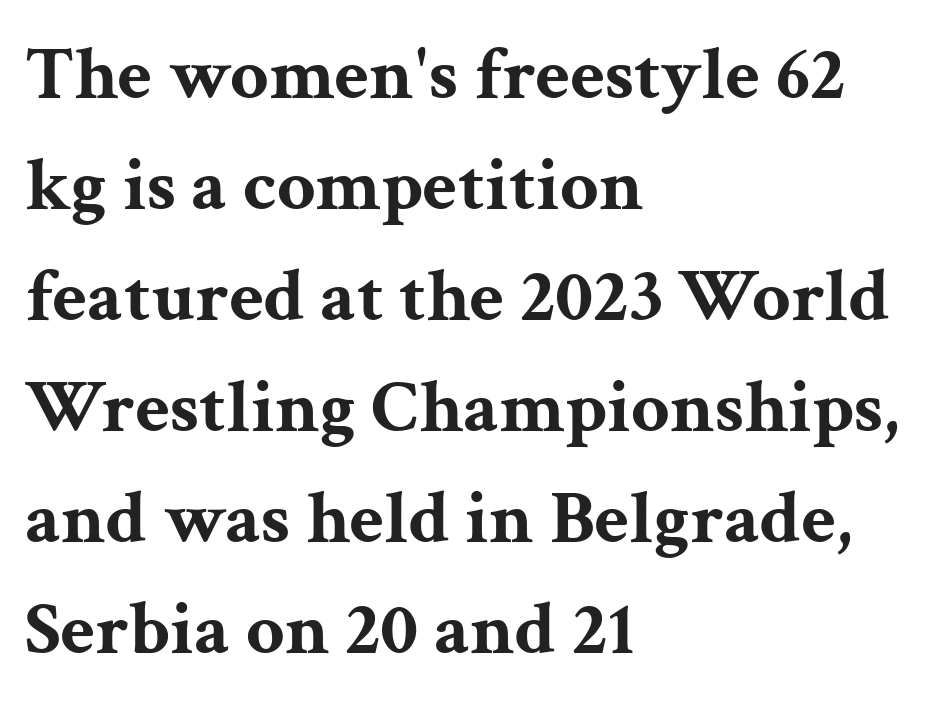
Does the type have serifs? Yes, each stem ends in a small foot. Is the type bold? Yes — the strokes are clearly thick and heavy. Line spacing here is normal. A typesetter would call this proportional, since set widths differ per character. The rendering keeps characters at their native spacing. Does the lettering tilt? It doesn't — this is upright.
